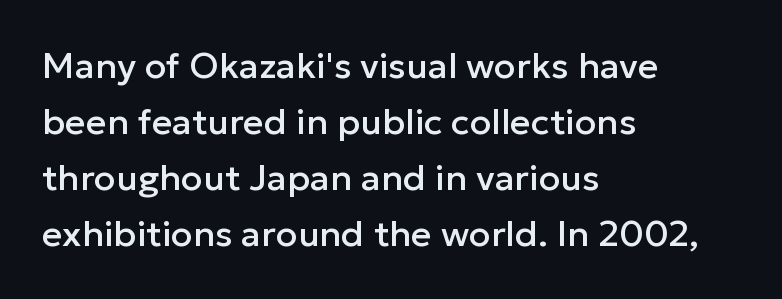
Q: Is the text italic (slanted)? A: No, it is upright.
Q: Is the typeface a serif or a sans-serif typeface? A: Sans-serif.
Q: Is the text underlined? A: No.
Q: How is the paragraph aligned? A: Left-aligned.
Q: Is the spacing between letters normal or unusually wide? A: Normal.
Q: Is the spacing between lines tight, normal or loose? A: Normal.
Q: Width (condensed, normal, or wide)? A: Normal.
Q: Stroke contrast? A: Low.
Q: x-height? A: Medium.
Q: Monospaced? A: No.
